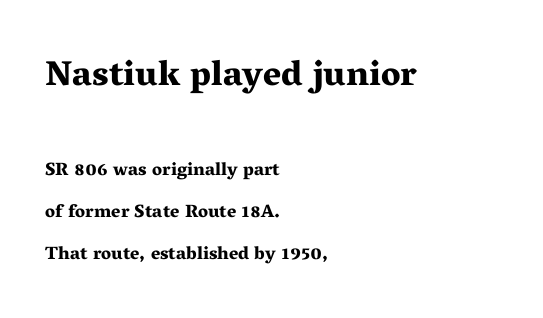
{"serif": "yes", "italic": "no", "bold": "yes", "weight": "bold", "width": "wide", "stroke_contrast": "medium", "x_height": "medium", "monospaced": "no", "underline": "no", "align": "left", "line_spacing": "loose", "line_spacing_ratio": 2.32, "letter_spacing": "normal", "letter_spacing_em": 0.0, "larger_block": "first", "size_ratio": 1.94, "glyph_px": 35}
